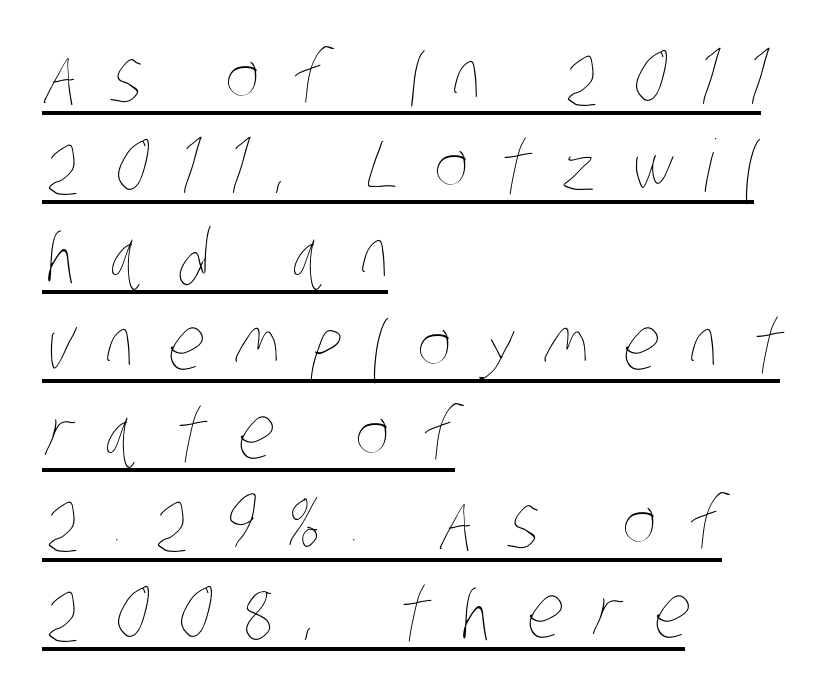
Q: Is the text bold? A: No.
Q: Is the text underlined? A: Yes.
Q: How is the paragraph aligned? A: Left-aligned.
Q: Is the spacing between letters normal or unusually wide? A: Unusually wide.
Q: Width (condensed, normal, or wide)? A: Condensed.
Q: Stroke contrast? A: Low.
Q: x-height? A: Large.
Q: Monospaced? A: No.
